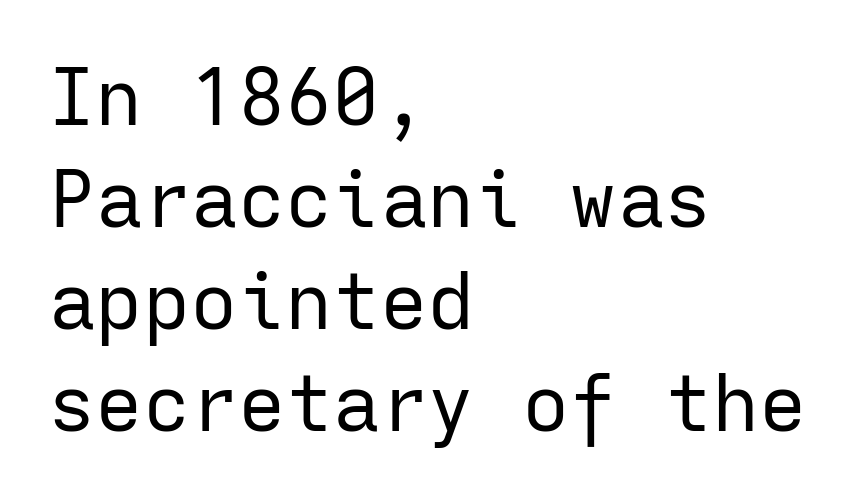
A classic flush-left, rag-right setting is used for this passage. Monospaced: the letters line up in strict vertical columns. Spacing between characters is what you'd get straight out of the box. Letterform terminals end flat and unadorned throughout the passage. Unlike italic type, these characters show no tilt at all.
